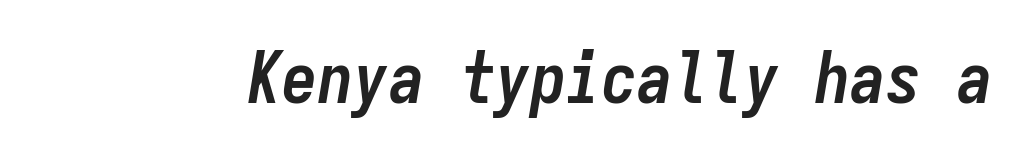
The image shows 71 px semibold, condensed type, italic (leaning right), monospaced; set normal letter spacing, not underlined; low stroke contrast and a medium x-height.
